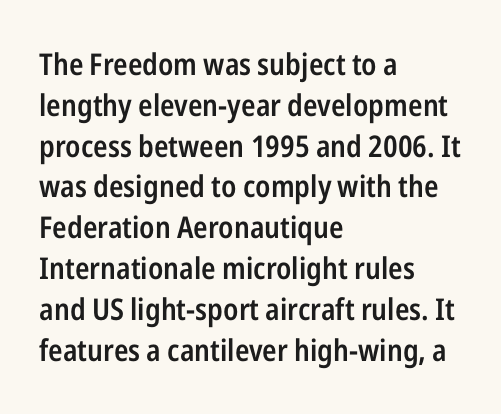
Q: Is the text bold? A: Semi-bold.
Q: Is the text italic (slanted)? A: No, it is upright.
Q: Is the typeface a serif or a sans-serif typeface? A: Sans-serif.
Q: Is the text underlined? A: No.
Q: How is the paragraph aligned? A: Left-aligned.
Q: Is the spacing between letters normal or unusually wide? A: Normal.
Q: Is the spacing between lines tight, normal or loose? A: Normal.
Q: Width (condensed, normal, or wide)? A: Condensed.
Q: Stroke contrast? A: Low.
Q: x-height? A: Medium.
Q: Monospaced? A: No.
